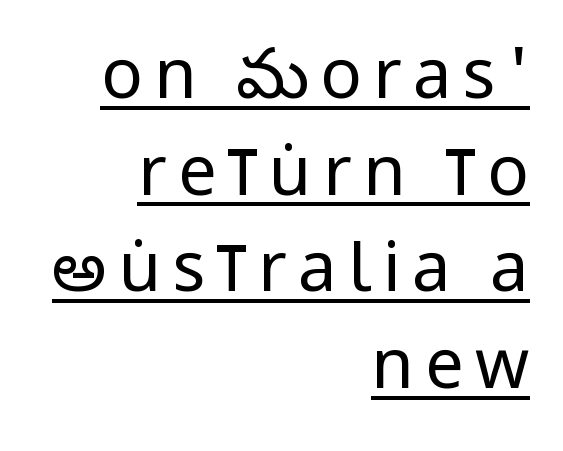
Q: Is the text bold? A: No.
Q: Is the text italic (slanted)? A: No, it is upright.
Q: Is the typeface a serif or a sans-serif typeface? A: Sans-serif.
Q: Is the text underlined? A: Yes.
Q: How is the paragraph aligned? A: Right-aligned.
Q: Is the spacing between lines tight, normal or loose? A: Normal.
Q: Width (condensed, normal, or wide)? A: Condensed.
Q: Stroke contrast? A: Low.
Q: x-height? A: Large.
Q: Monospaced? A: No.
